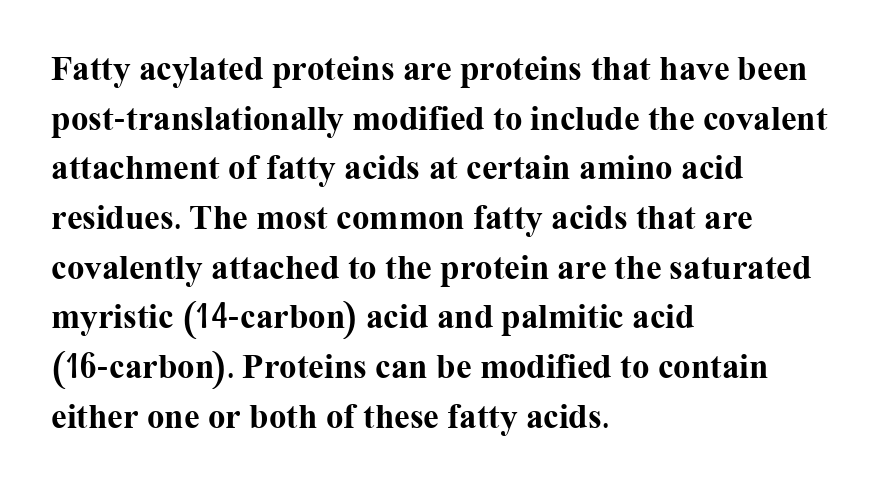
{"serif": "yes", "italic": "no", "bold": "yes", "weight": "bold", "width": "normal", "stroke_contrast": "medium", "x_height": "medium", "monospaced": "no", "underline": "no", "align": "left", "line_spacing": "normal", "line_spacing_ratio": 1.42, "letter_spacing": "normal", "letter_spacing_em": 0.0, "glyph_px": 35}
